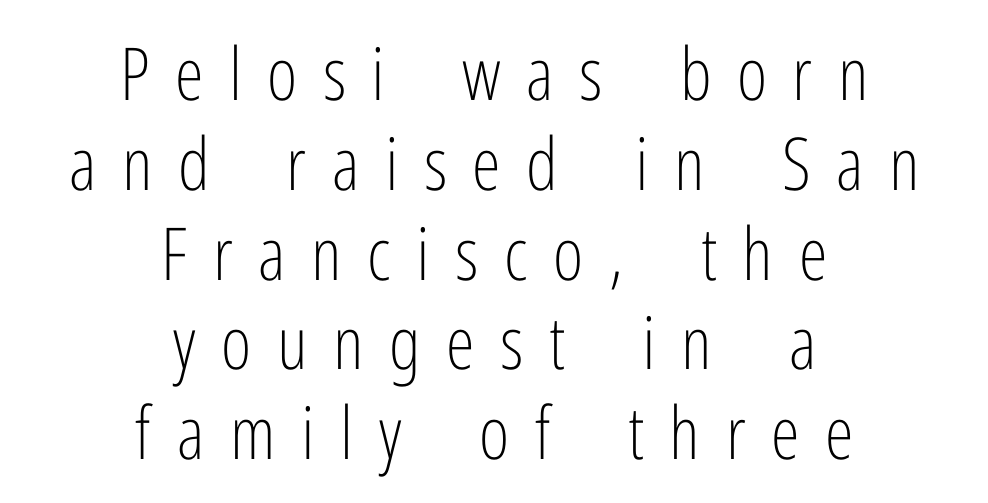
The image shows 73 px light, condensed sans-serif type, upright; set centered, line spacing 1.23x, unusually wide letter spacing (+0.35 em), not underlined; low stroke contrast and a medium x-height.
